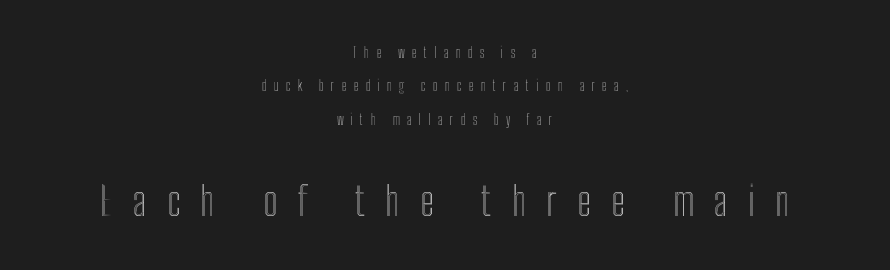
This sample uses expanded letter spacing, leaving extra air between glyphs. Here the designer chose a conventional face with non-uniform glyph widths. Caption: multi-line text, centered on the measure. Tall strokes in this sample are plumb rather than angled. This layout puts the modest block above and the oversized block below. Reading down the column, the eye jumps a long way to each next line.
